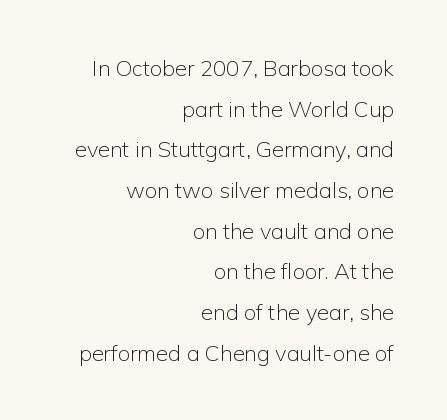
Q: Is the text bold? A: No.
Q: Is the text italic (slanted)? A: No, it is upright.
Q: Is the text underlined? A: No.
Q: How is the paragraph aligned? A: Right-aligned.
Q: Is the spacing between letters normal or unusually wide? A: Normal.
